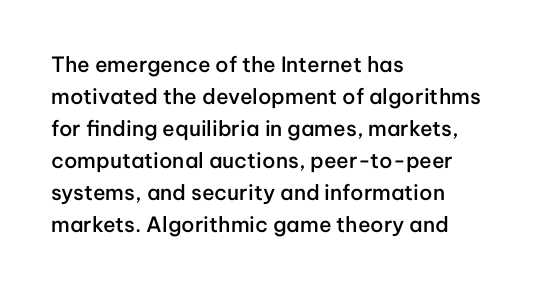
The image shows 21 px text type, upright; set left-aligned, normal line spacing (1.52x), normal letter spacing, not underlined.
